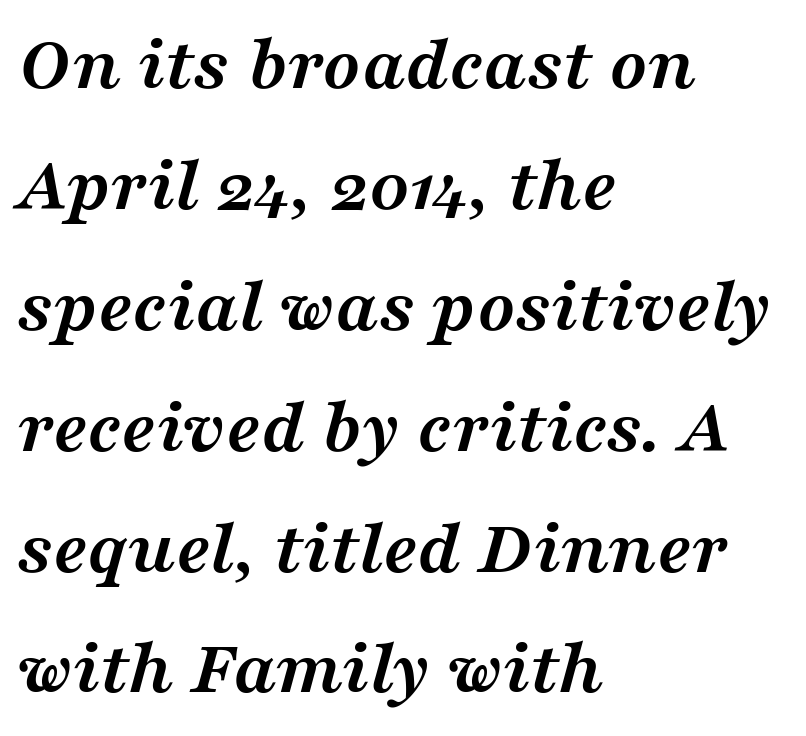
Q: Is the text bold? A: Yes.
Q: Is the text italic (slanted)? A: Yes, it leans right by about 16 degrees.
Q: Is the typeface a serif or a sans-serif typeface? A: Serif.
Q: Is the text underlined? A: No.
Q: How is the paragraph aligned? A: Left-aligned.
Q: Is the spacing between letters normal or unusually wide? A: Normal.
Q: Is the spacing between lines tight, normal or loose? A: Normal.
Q: Width (condensed, normal, or wide)? A: Wide.
Q: Stroke contrast? A: Medium.
Q: x-height? A: Medium.
Q: Monospaced? A: No.
